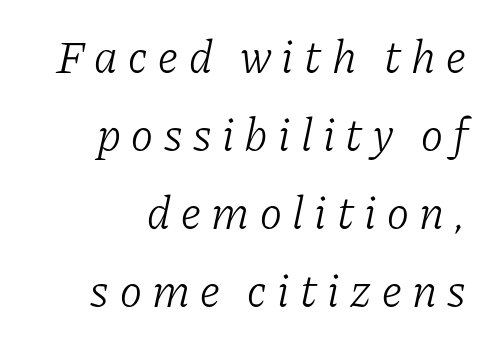
{"serif": "yes", "italic": "yes", "lean": "right", "slant_degrees": 11, "bold": "no", "weight": "light", "width": "normal", "stroke_contrast": "low", "x_height": "medium", "monospaced": "no", "underline": "no", "align": "right", "line_spacing": "normal", "line_spacing_ratio": 1.66, "letter_spacing": "wide", "letter_spacing_em": 0.22, "glyph_px": 47}
